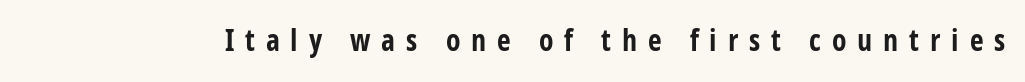
The gaps between neighbouring characters are conspicuously large. Heavy-handed strokes throughout: this text is bold. Note the varied advance widths — an 'i' is clearly narrower than an 'm'. Honestly, there is no underline to notice here at all. Every character sits straight up, as roman type does. Is this a sans? Yes — the strokes have no serifs.
